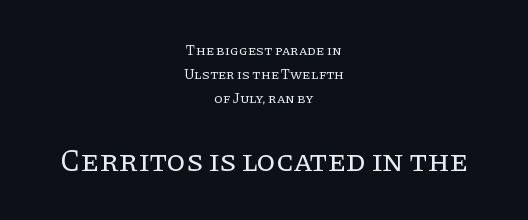
{"serif": "yes", "italic": "no", "bold": "no", "weight": "regular", "width": "normal", "stroke_contrast": "low", "x_height": "large", "monospaced": "no", "underline": "no", "align": "center", "line_spacing_ratio": 1.71, "letter_spacing": "normal", "letter_spacing_em": 0.0, "larger_block": "second", "size_ratio": 2.21, "glyph_px": 31}
